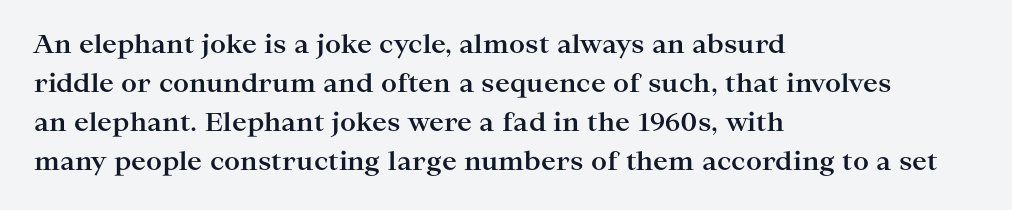
Vertical strokes here are truly vertical. In terms of letterspacing, this is plain default setting. This block has exactly the height ordinary leading produces. Pretty heavy lettering here — definitely bold.
